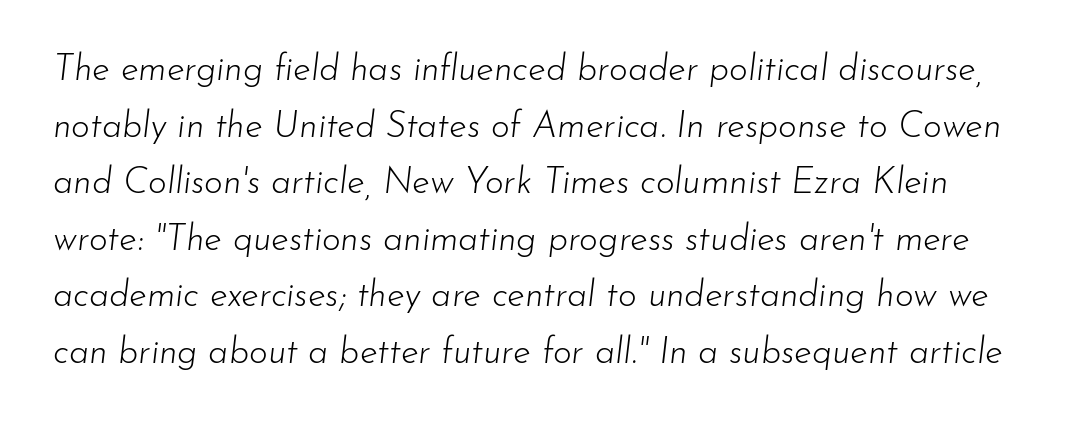
Q: Is the text bold? A: No.
Q: Is the text italic (slanted)? A: Yes, it leans right by about 7 degrees.
Q: Is the text underlined? A: No.
Q: Is the spacing between letters normal or unusually wide? A: Normal.
Q: Is the spacing between lines tight, normal or loose? A: Normal.
Q: Width (condensed, normal, or wide)? A: Normal.
Q: Stroke contrast? A: Low.
Q: x-height? A: Small.
Q: Monospaced? A: No.
